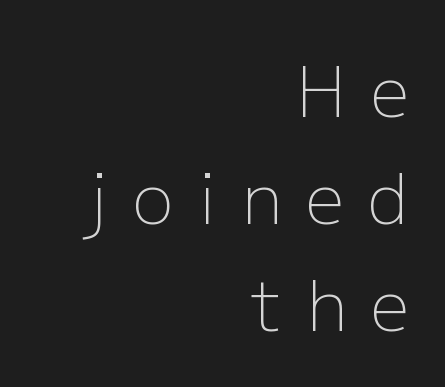
Q: Is the text bold? A: No.
Q: Is the text italic (slanted)? A: No, it is upright.
Q: Is the typeface a serif or a sans-serif typeface? A: Sans-serif.
Q: Is the text underlined? A: No.
Q: How is the paragraph aligned? A: Right-aligned.
Q: Is the spacing between letters normal or unusually wide? A: Unusually wide.
Q: Is the spacing between lines tight, normal or loose? A: Normal.
Q: Width (condensed, normal, or wide)? A: Normal.
Q: Stroke contrast? A: Low.
Q: x-height? A: Medium.
Q: Monospaced? A: No.
